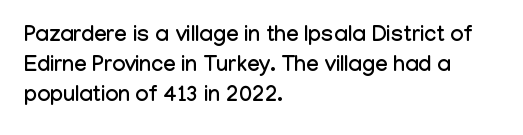
Q: Is the text italic (slanted)? A: No, it is upright.
Q: Is the text underlined? A: No.
Q: How is the paragraph aligned? A: Left-aligned.
Q: Is the spacing between letters normal or unusually wide? A: Normal.
Q: Is the spacing between lines tight, normal or loose? A: Normal.
